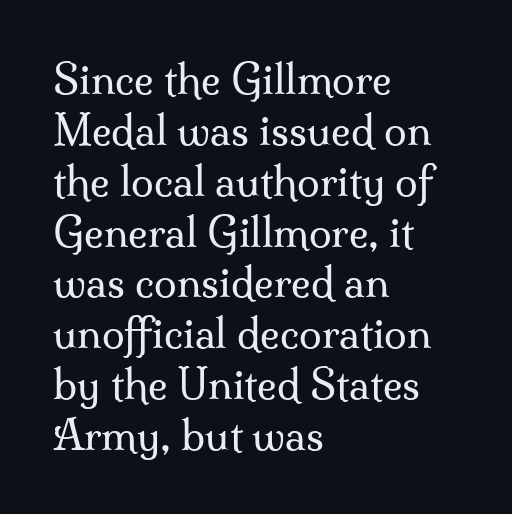
Q: Is the text bold? A: No.
Q: Is the text italic (slanted)? A: No, it is upright.
Q: Is the typeface a serif or a sans-serif typeface? A: Serif.
Q: Is the text underlined? A: No.
Q: How is the paragraph aligned? A: Left-aligned.
Q: Is the spacing between letters normal or unusually wide? A: Normal.
Q: Width (condensed, normal, or wide)? A: Normal.
Q: Stroke contrast? A: Medium.
Q: x-height? A: Small.
Q: Monospaced? A: No.
